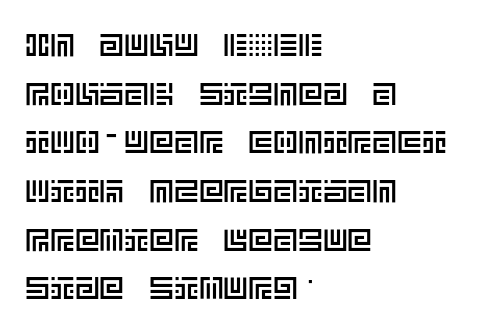
Q: Is the text italic (slanted)? A: No, it is upright.
Q: Is the text underlined? A: No.
Q: How is the paragraph aligned? A: Left-aligned.
Q: Is the spacing between letters normal or unusually wide? A: Normal.
Q: Is the spacing between lines tight, normal or loose? A: Normal.
Q: Width (condensed, normal, or wide)? A: Normal.
Q: x-height? A: Large.
